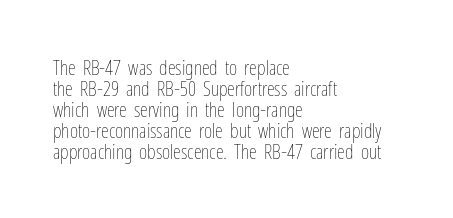
{"italic": "no", "bold": "no", "underline": "no", "align": "left", "line_spacing": "tight", "line_spacing_ratio": 1.05, "letter_spacing": "normal", "letter_spacing_em": 0.0, "glyph_px": 20}
